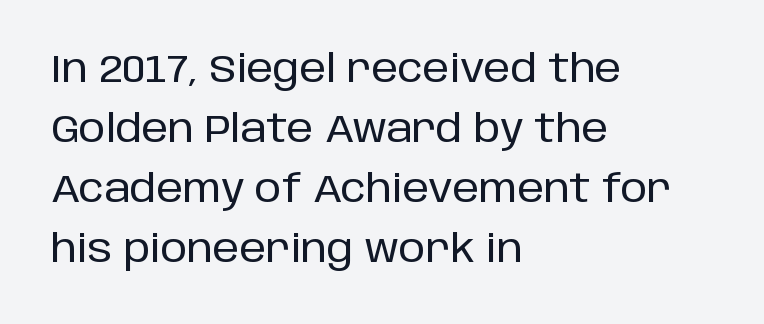
{"serif": "no", "italic": "no", "width": "normal", "stroke_contrast": "low", "x_height": "large", "monospaced": "no", "underline": "no", "align": "left", "line_spacing": "normal", "line_spacing_ratio": 1.58, "letter_spacing": "normal", "letter_spacing_em": 0.0, "glyph_px": 38}
